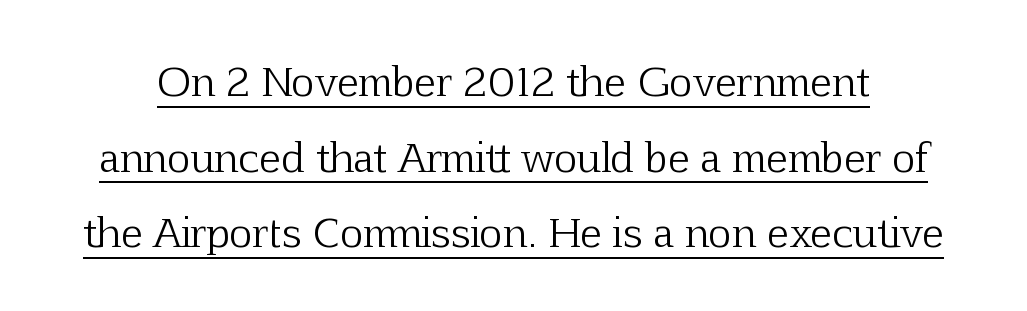
Typographically, this falls in the serif category. The horizontal fit of the characters is conventional and even. It's the straight-up-and-down kind of type. Weight: in the light-to-regular range. The face used here is proportionally spaced, like ordinary book or web type. Quick note: underline on.
